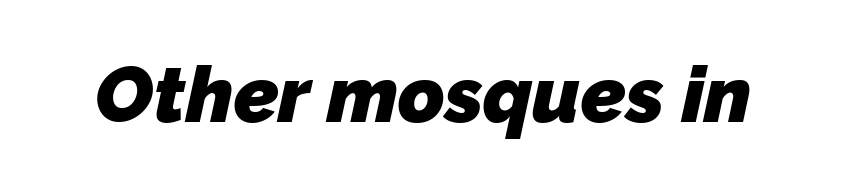
The image shows 79 px heavy sans-serif type; set normal letter spacing, not underlined; low stroke contrast and a medium x-height.
